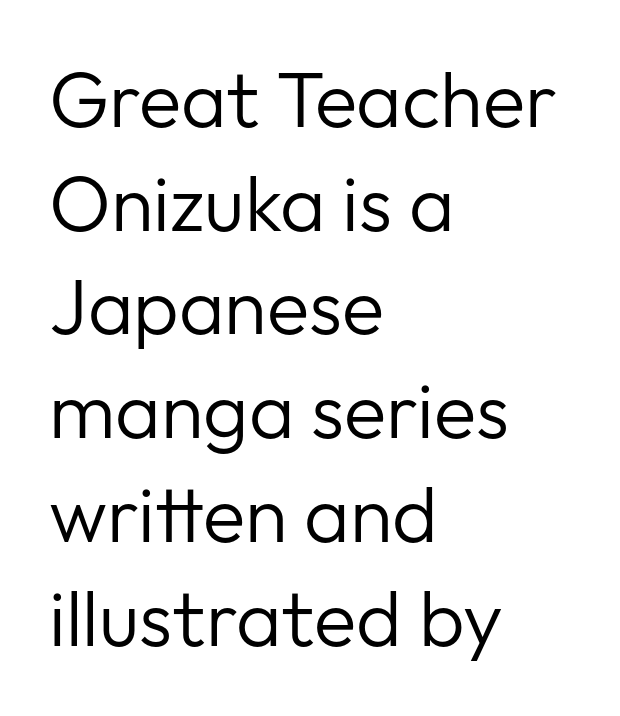
Examine the stroke ends and you'll find no serifs. Here the glyphs are tracked normally, forming tight word shapes. Think of a printed novel: that variable character pitch is what you see here. Vertical stems look standard width or narrower in stroke. The leading is moderate, giving the passage an even texture.
